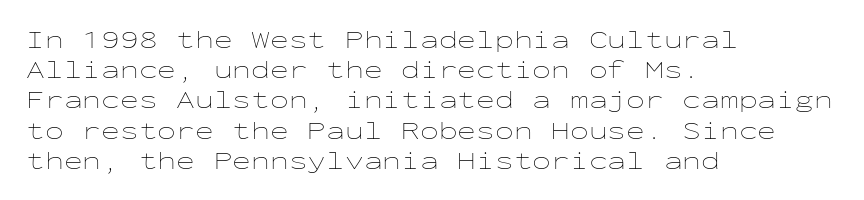
In terms of posture, this sample is upright. The rendering keeps characters at their native spacing. Caption: face not bold, strokes unweighted. The string is rendered with underlining switched off. Horizontal alignment here is leftward, the default for most running prose.
